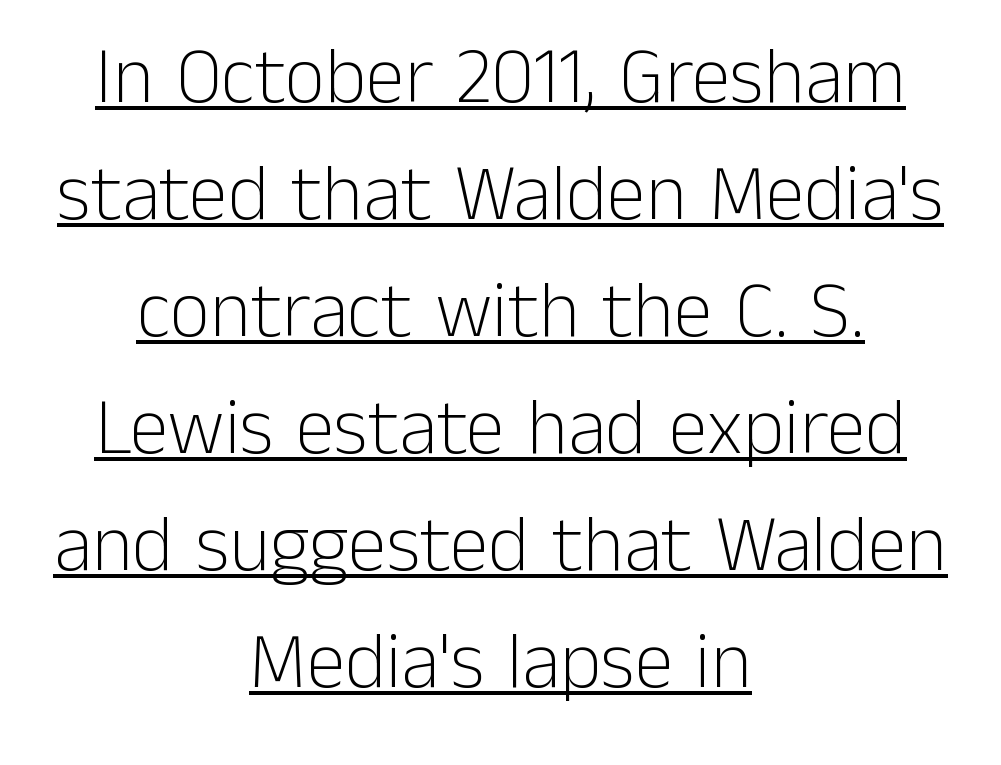
Q: Is the text bold? A: No.
Q: Is the text italic (slanted)? A: No, it is upright.
Q: Is the typeface a serif or a sans-serif typeface? A: Sans-serif.
Q: Is the text underlined? A: Yes.
Q: How is the paragraph aligned? A: Centered.
Q: Is the spacing between letters normal or unusually wide? A: Normal.
Q: Is the spacing between lines tight, normal or loose? A: Normal.
Q: Width (condensed, normal, or wide)? A: Normal.
Q: Stroke contrast? A: Low.
Q: x-height? A: Medium.
Q: Monospaced? A: No.
